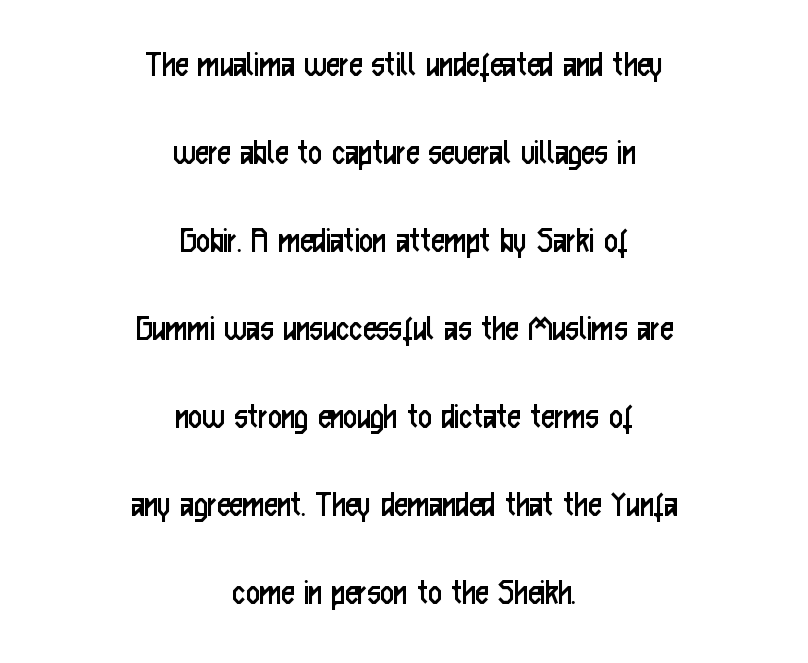
Q: Is the text bold? A: No.
Q: Is the text italic (slanted)? A: No, it is upright.
Q: Is the typeface a serif or a sans-serif typeface? A: Sans-serif.
Q: Is the text underlined? A: No.
Q: How is the paragraph aligned? A: Centered.
Q: Is the spacing between letters normal or unusually wide? A: Normal.
Q: Is the spacing between lines tight, normal or loose? A: Loose.
Q: Width (condensed, normal, or wide)? A: Condensed.
Q: Stroke contrast? A: Low.
Q: x-height? A: Medium.
Q: Monospaced? A: No.
